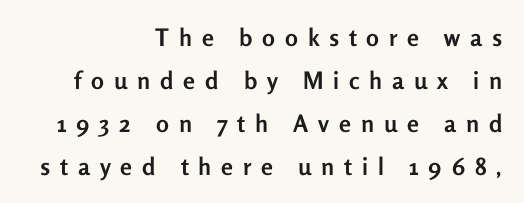
{"italic": "no", "bold": "yes", "underline": "no", "align": "right", "line_spacing_ratio": 1.79, "letter_spacing": "wide", "letter_spacing_em": 0.41, "glyph_px": 24}
